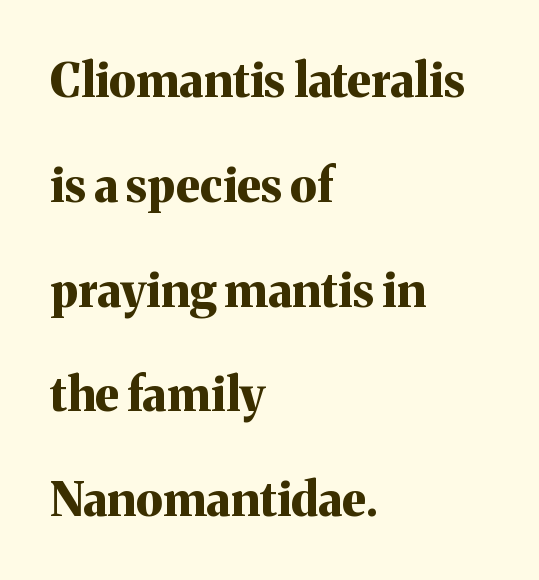
Q: Is the text bold? A: Yes.
Q: Is the text italic (slanted)? A: No, it is upright.
Q: Is the typeface a serif or a sans-serif typeface? A: Serif.
Q: Is the text underlined? A: No.
Q: How is the paragraph aligned? A: Left-aligned.
Q: Is the spacing between letters normal or unusually wide? A: Normal.
Q: Is the spacing between lines tight, normal or loose? A: Loose.
Q: Width (condensed, normal, or wide)? A: Normal.
Q: Stroke contrast? A: Medium.
Q: x-height? A: Medium.
Q: Monospaced? A: No.
